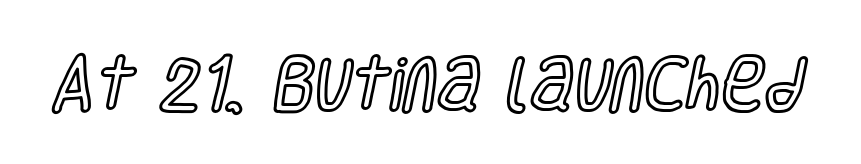
The type is set solid horizontally, with unmodified tracking. Beneath every word, the page is bare. Varying glyph widths throughout — classic text-font behaviour.
